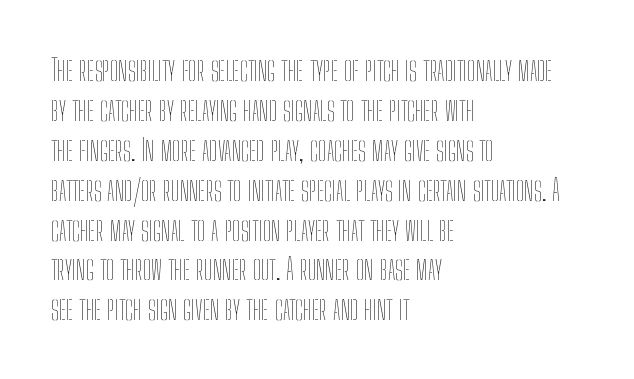
Looks like regular typesetting: each glyph gets only the width it needs. The baseline area is clear. Stems and bowls with no extra thickness — not bold. Left-aligned paragraph, ragged on the right. Every stem runs plumb, perpendicular to the baseline. One glance says typical: line gaps are just what's usual.
